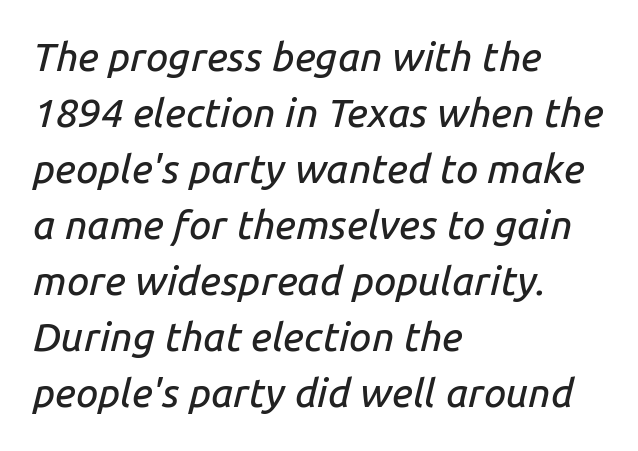
Q: Is the text italic (slanted)? A: Yes, it leans right by about 14 degrees.
Q: Is the text underlined? A: No.
Q: How is the paragraph aligned? A: Left-aligned.
Q: Is the spacing between letters normal or unusually wide? A: Normal.
Q: Is the spacing between lines tight, normal or loose? A: Normal.
Q: Width (condensed, normal, or wide)? A: Normal.
Q: Stroke contrast? A: Low.
Q: x-height? A: Medium.
Q: Monospaced? A: No.
